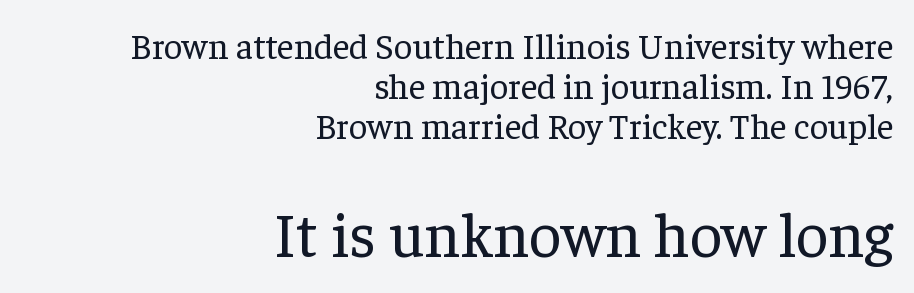
The image shows 63 px regular-weight serif type, upright; set right-aligned, tight line spacing (1.11x), normal letter spacing, not underlined; the second (bottom) block is 1.75x larger; low stroke contrast and a medium x-height.
